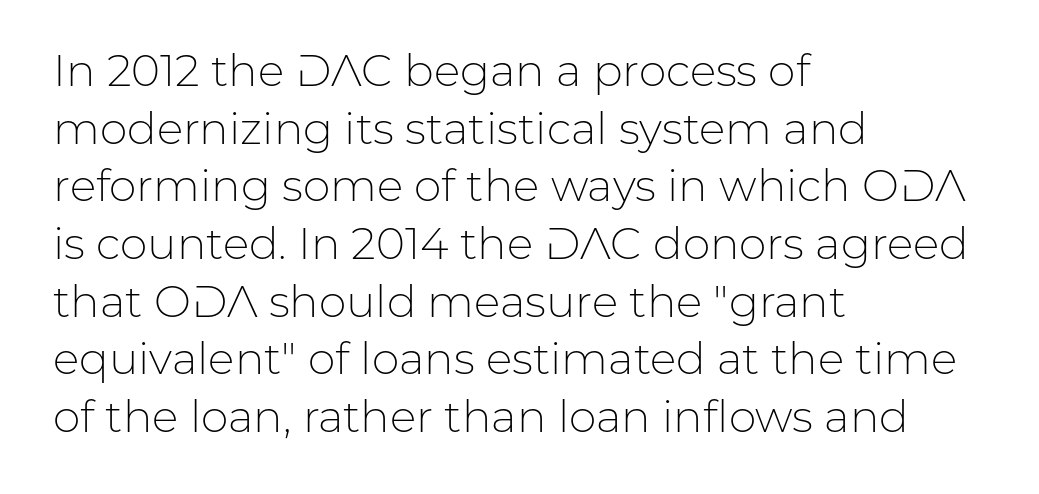
The image shows 44 px light sans-serif type, upright; set left-aligned, normal line spacing (1.31x), normal letter spacing, not underlined; low stroke contrast and a medium x-height.
